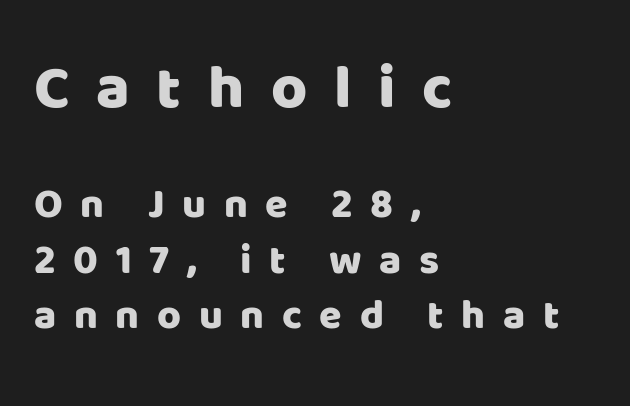
Q: Is the text italic (slanted)? A: No, it is upright.
Q: Is the typeface a serif or a sans-serif typeface? A: Sans-serif.
Q: Is the text underlined? A: No.
Q: How is the paragraph aligned? A: Left-aligned.
Q: Is the spacing between letters normal or unusually wide? A: Unusually wide.
Q: Is the spacing between lines tight, normal or loose? A: Normal.
Q: Which block of text is set in a larger size, the first (top) or the second (bottom)? A: The first (top) one.
Q: Width (condensed, normal, or wide)? A: Normal.
Q: Stroke contrast? A: Low.
Q: x-height? A: Large.
Q: Monospaced? A: No.
